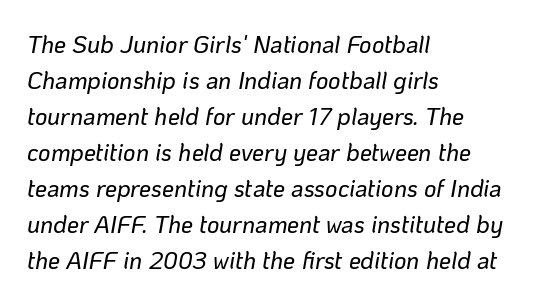
The image shows 24 px text type, italic (leaning right); set left-aligned, normal line spacing (1.5x), normal letter spacing, not underlined.
